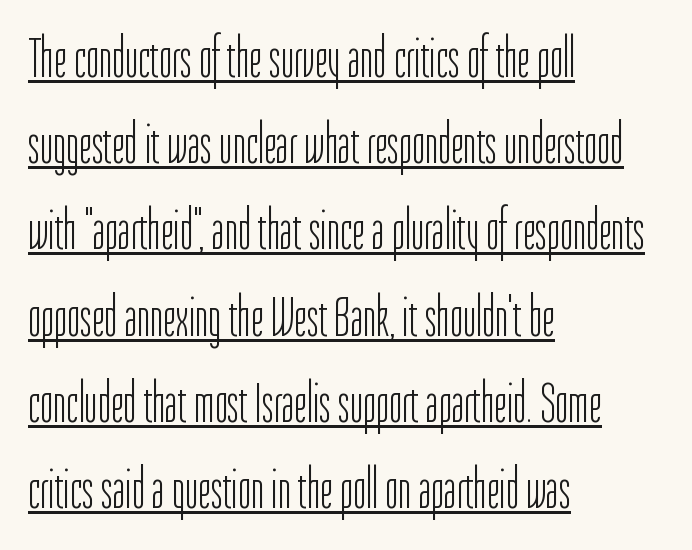
The image shows 56 px light, condensed sans-serif type, upright; set left-aligned, normal line spacing (1.54x), normal letter spacing, underlined; low stroke contrast and a medium x-height.
